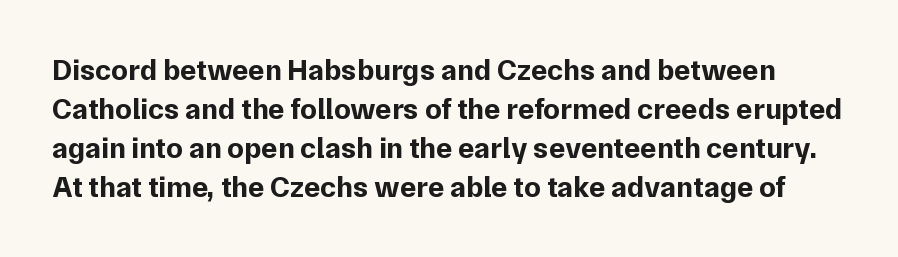
The letters advance in unequal steps, a hallmark of proportional type. Strokes here are thick enough to call this a true bold. Spacing between characters is what you'd get straight out of the box. The type family on display is of the sans-serif kind. Does the lettering tilt? It doesn't — this is upright.
